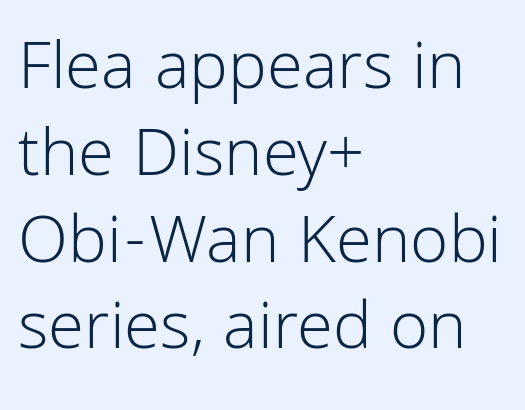
Q: Is the text bold? A: No.
Q: Is the text italic (slanted)? A: No, it is upright.
Q: Is the typeface a serif or a sans-serif typeface? A: Sans-serif.
Q: Is the text underlined? A: No.
Q: How is the paragraph aligned? A: Left-aligned.
Q: Is the spacing between letters normal or unusually wide? A: Normal.
Q: Width (condensed, normal, or wide)? A: Normal.
Q: Stroke contrast? A: Low.
Q: x-height? A: Medium.
Q: Monospaced? A: No.
